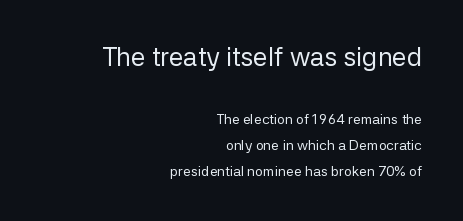
{"italic": "no", "bold": "no", "underline": "no", "align": "right", "line_spacing_ratio": 1.85, "letter_spacing": "normal", "letter_spacing_em": 0.0, "larger_block": "first", "size_ratio": 1.86, "glyph_px": 26}
